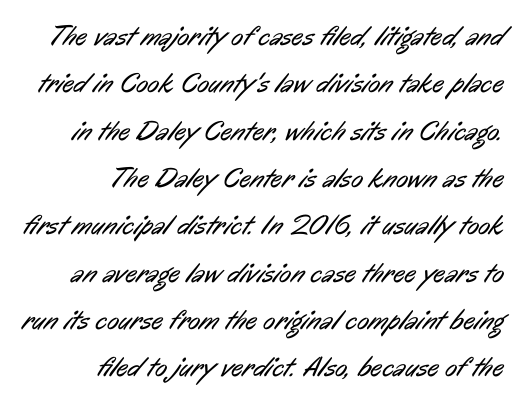
The face used here is proportionally spaced, like ordinary book or web type. Plain, unruled lines of type. Tracking here is standard; glyphs follow each other at the usual distance. The line-height multiplier appears to be the usual default. What kind of face is this? One without serifs — a sans. Think standard paragraph weight, or any step lighter than that.
